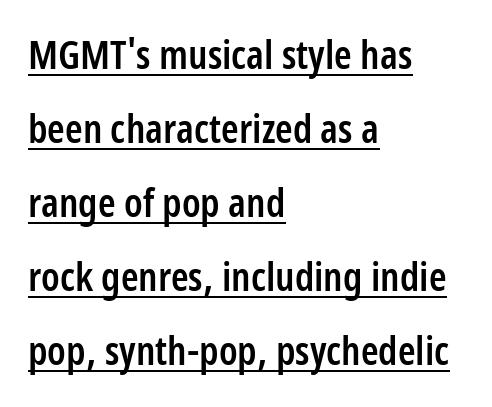
The image shows 40 px semibold, condensed sans-serif type, upright; set left-aligned, line spacing 1.85x, normal letter spacing, underlined; low stroke contrast and a medium x-height.
